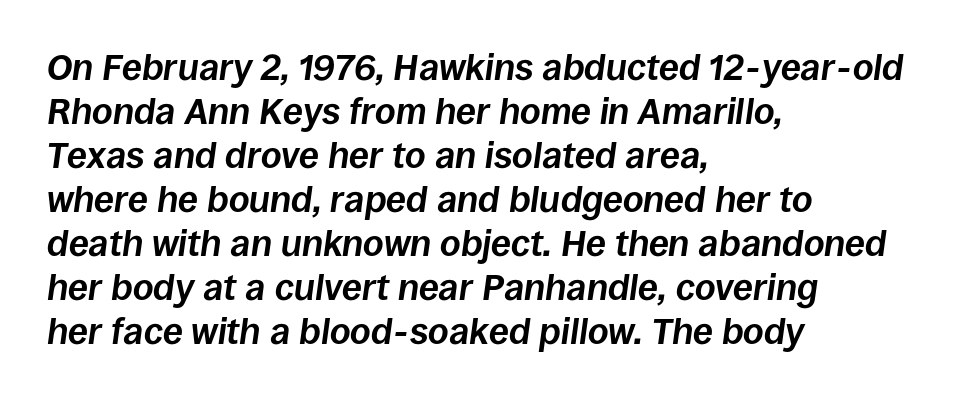
The image shows 36 px bold type, italic (leaning right); set left-aligned, line spacing 1.22x, normal letter spacing, not underlined; low stroke contrast and a large x-height.
